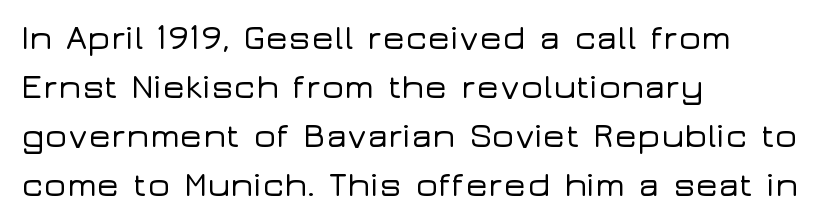
{"serif": "no", "italic": "no", "width": "wide", "stroke_contrast": "low", "x_height": "medium", "monospaced": "no", "underline": "no", "align": "left", "line_spacing": "normal", "line_spacing_ratio": 1.44, "letter_spacing": "normal", "letter_spacing_em": 0.0, "glyph_px": 34}
